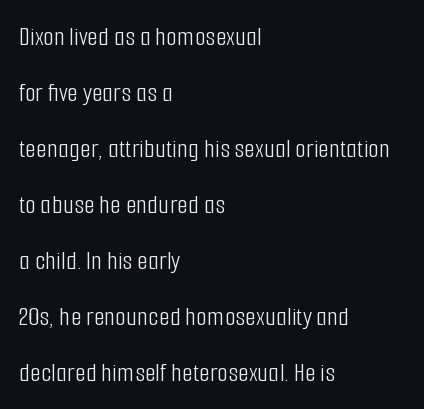
The image shows 28 px light, condensed sans-serif type, upright; set left-aligned, loose line spacing (2.0x), normal letter spacing, not underlined; low stroke contrast and a medium x-height.
